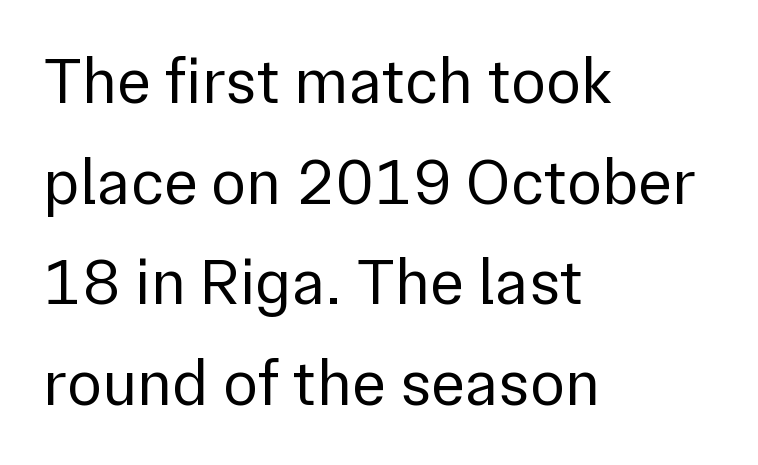
Q: Is the text bold? A: No.
Q: Is the text italic (slanted)? A: No, it is upright.
Q: Is the typeface a serif or a sans-serif typeface? A: Sans-serif.
Q: Is the text underlined? A: No.
Q: How is the paragraph aligned? A: Left-aligned.
Q: Is the spacing between letters normal or unusually wide? A: Normal.
Q: Is the spacing between lines tight, normal or loose? A: Normal.
Q: Width (condensed, normal, or wide)? A: Normal.
Q: Stroke contrast? A: Low.
Q: x-height? A: Medium.
Q: Monospaced? A: No.
